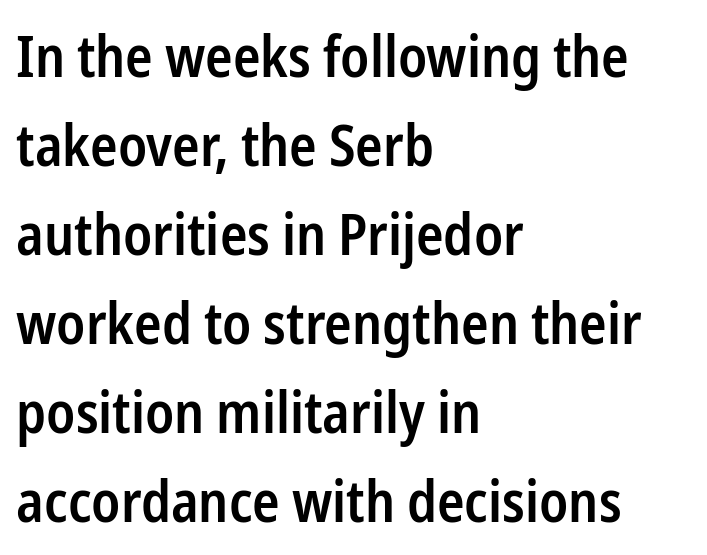
The image shows 57 px semibold, condensed sans-serif type, upright; set left-aligned, normal line spacing (1.56x), normal letter spacing, not underlined; low stroke contrast and a medium x-height.
